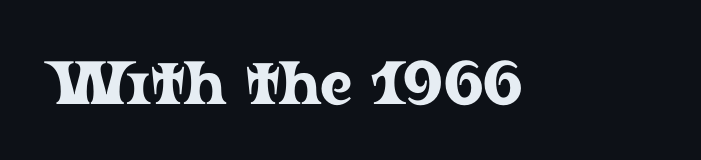
{"serif": "yes", "italic": "no", "width": "wide", "stroke_contrast": "low", "x_height": "medium", "monospaced": "no", "underline": "no", "letter_spacing": "normal", "letter_spacing_em": 0.0, "glyph_px": 61}
